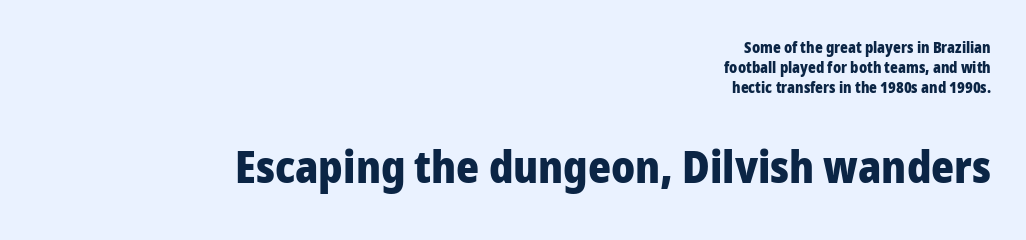
{"serif": "no", "italic": "no", "bold": "yes", "weight": "heavy", "width": "normal", "stroke_contrast": "low", "x_height": "medium", "monospaced": "no", "underline": "no", "align": "right", "line_spacing": "normal", "line_spacing_ratio": 1.34, "letter_spacing": "normal", "letter_spacing_em": 0.0, "larger_block": "second", "size_ratio": 2.93, "glyph_px": 44}
